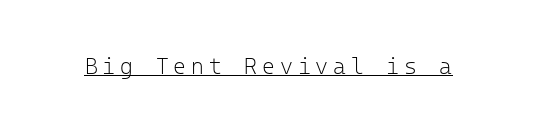
Weight: regular or lighter. Decoration check: the copy is underlined. The lettering stays uniformly vertical, giving the passage a roman look. A typesetter would call this heavily tracked-out type.
